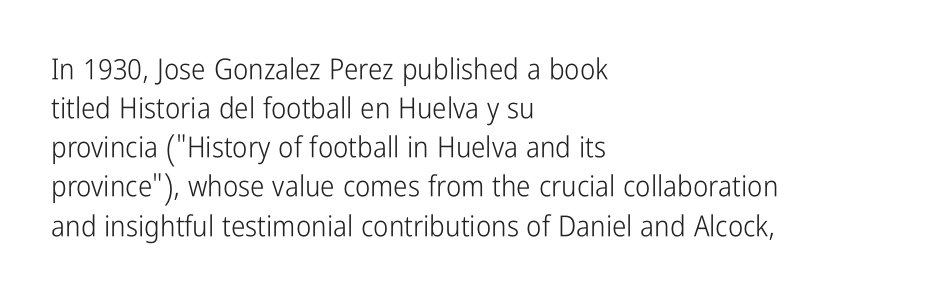
Style check: upright. Vertical stems look standard width or narrower in stroke. Descender tails drop into unmarked territory. This sample uses plain, unmodified letter spacing. The leading is moderate, giving the passage an even texture.
